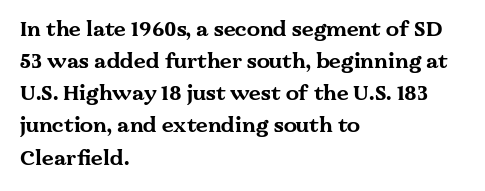
The image shows 21 px bold type, upright; set left-aligned, normal line spacing (1.53x), normal letter spacing, not underlined.
